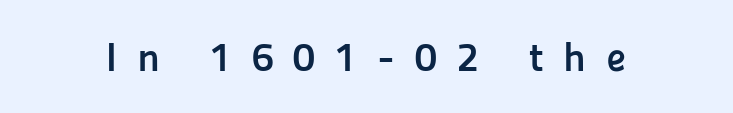
Q: Is the text bold? A: Yes.
Q: Is the text italic (slanted)? A: No, it is upright.
Q: Is the typeface a serif or a sans-serif typeface? A: Sans-serif.
Q: Is the text underlined? A: No.
Q: Is the spacing between letters normal or unusually wide? A: Unusually wide.
Q: Width (condensed, normal, or wide)? A: Normal.
Q: Stroke contrast? A: Low.
Q: x-height? A: Medium.
Q: Monospaced? A: No.
